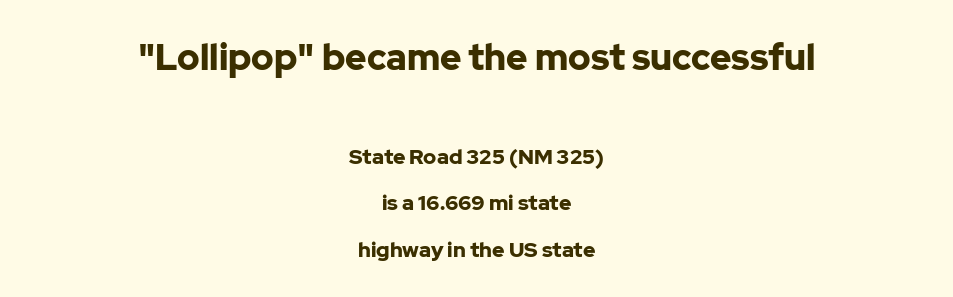
{"serif": "no", "italic": "no", "bold": "yes", "weight": "bold", "width": "normal", "stroke_contrast": "low", "x_height": "medium", "monospaced": "no", "underline": "no", "align": "center", "line_spacing": "loose", "line_spacing_ratio": 2.22, "letter_spacing": "normal", "letter_spacing_em": 0.0, "larger_block": "first", "size_ratio": 1.71, "glyph_px": 36}
